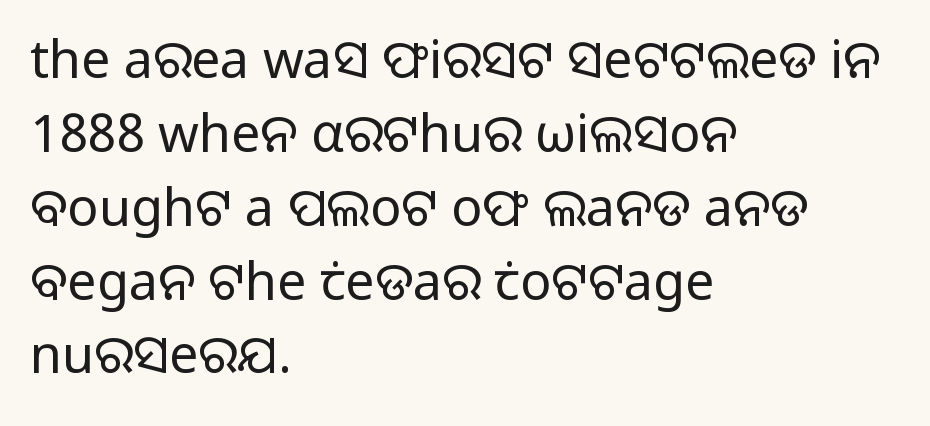
These lines are rendered in a variable-pitch font. In terms of leading, this rendering sits right in the middle. Beneath every word, the page is bare. In terms of posture, this sample is upright. Typographically, this falls in the sans-serif category.
